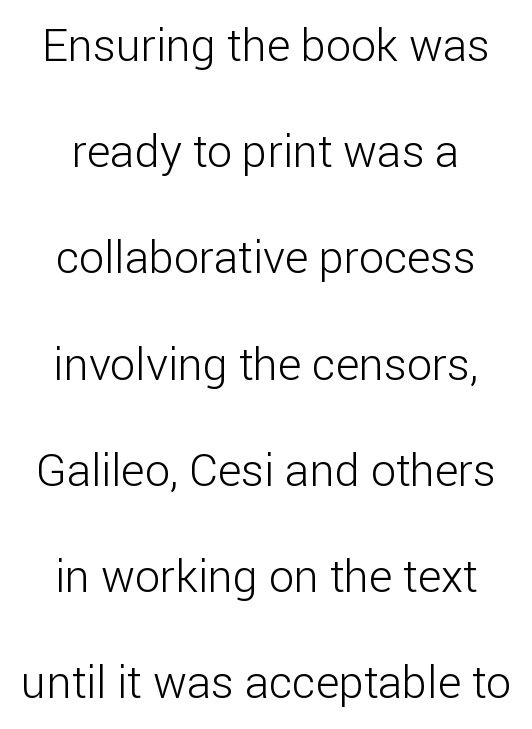
Q: Is the text bold? A: No.
Q: Is the text italic (slanted)? A: No, it is upright.
Q: Is the typeface a serif or a sans-serif typeface? A: Sans-serif.
Q: Is the text underlined? A: No.
Q: Is the spacing between letters normal or unusually wide? A: Normal.
Q: Is the spacing between lines tight, normal or loose? A: Loose.
Q: Width (condensed, normal, or wide)? A: Normal.
Q: Stroke contrast? A: Low.
Q: x-height? A: Medium.
Q: Monospaced? A: No.
